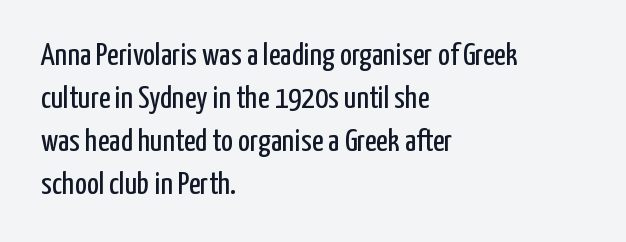
The image shows 32 px regular-weight, condensed sans-serif type, upright; set left-aligned, normal line spacing (1.34x), normal letter spacing, not underlined; low stroke contrast and a medium x-height.
